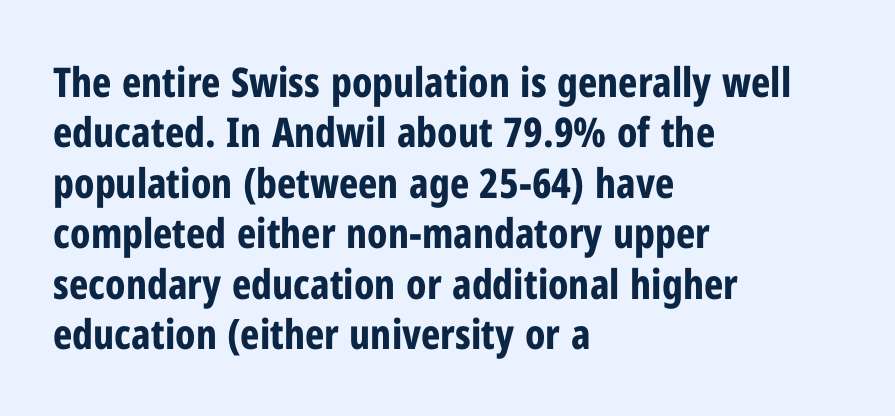
{"serif": "no", "italic": "no", "bold": "yes", "weight": "bold", "width": "condensed", "stroke_contrast": "low", "x_height": "medium", "monospaced": "no", "underline": "no", "align": "left", "line_spacing_ratio": 1.23, "letter_spacing": "normal", "letter_spacing_em": 0.0, "glyph_px": 41}
